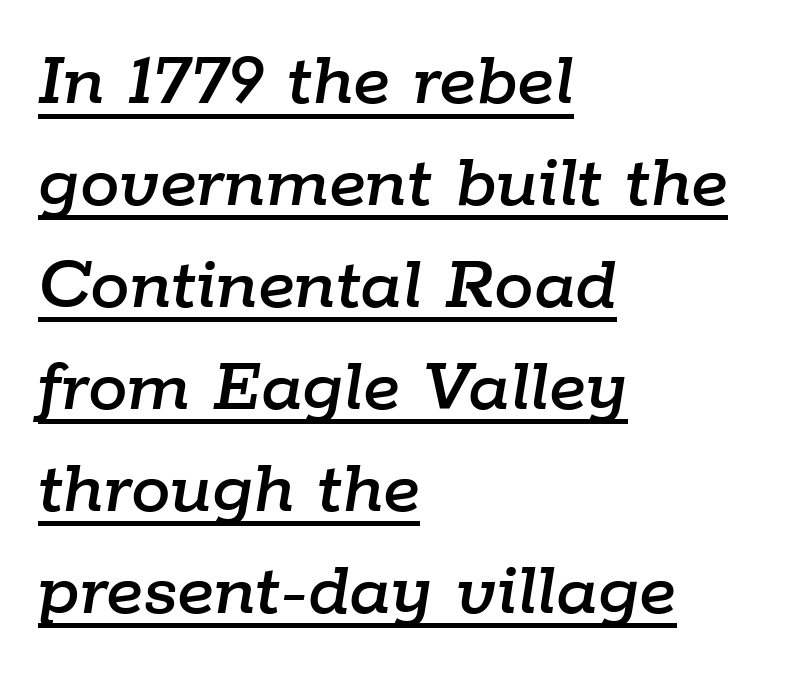
The image shows 79 px text type, italic (leaning right); set left-aligned, normal line spacing (1.29x), normal letter spacing, underlined; low stroke contrast and a medium x-height.
